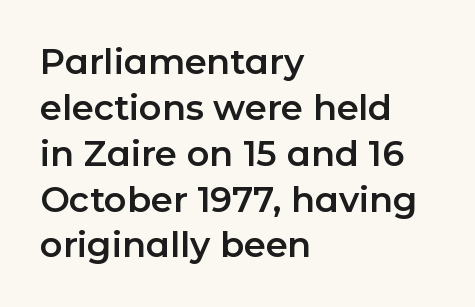
If you drew a line through each stem, it would be perfectly vertical. Do the characters align in a grid? No, the font is proportional. Students, note that the glyphs here touch the page at normal intervals. The typeface chosen for these lines omits serifs. Rows of type keep a routine distance in the vertical direction.
